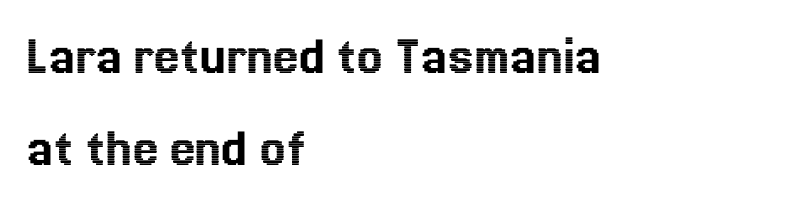
Q: Is the text italic (slanted)? A: No, it is upright.
Q: Is the text underlined? A: No.
Q: How is the paragraph aligned? A: Left-aligned.
Q: Is the spacing between letters normal or unusually wide? A: Normal.
Q: Is the spacing between lines tight, normal or loose? A: Normal.
Q: Width (condensed, normal, or wide)? A: Normal.
Q: x-height? A: Medium.
Q: Monospaced? A: No.
